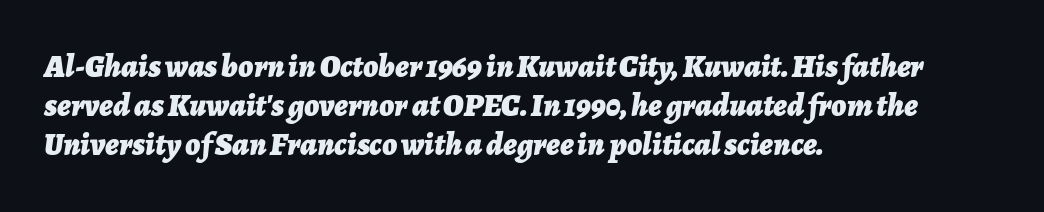
The setting favours the left margin, as ordinary paragraphs usually do. Letters rest on an invisible, unmarked baseline. Compared with an ordinary text face, these strokes are far heavier — a full bold. The passage shown leans; its letterforms are oblique.
